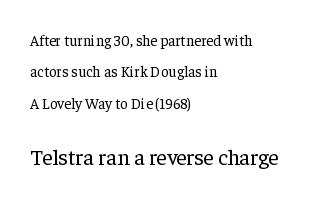
{"italic": "no", "bold": "no", "underline": "no", "align": "left", "line_spacing": "loose", "line_spacing_ratio": 2.09, "letter_spacing": "normal", "letter_spacing_em": 0.0, "larger_block": "second", "size_ratio": 1.47, "glyph_px": 22}
